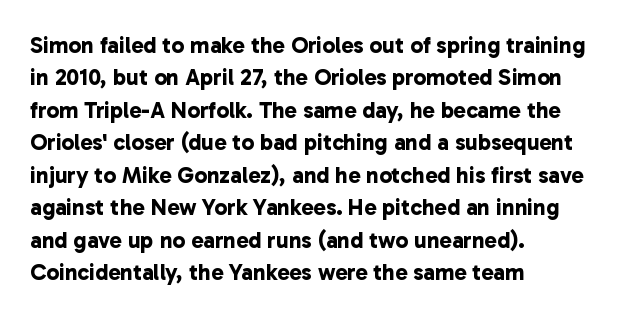
The image shows 23 px bold type; set left-aligned, normal line spacing (1.41x), normal letter spacing, not underlined.
